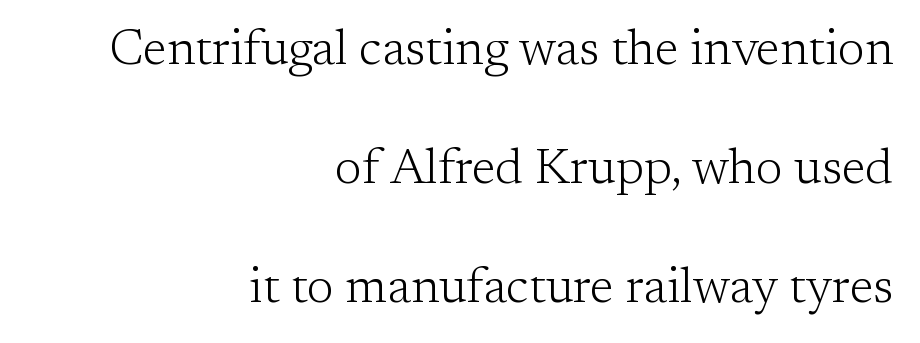
Q: Is the text bold? A: No.
Q: Is the text italic (slanted)? A: No, it is upright.
Q: Is the typeface a serif or a sans-serif typeface? A: Serif.
Q: Is the text underlined? A: No.
Q: How is the paragraph aligned? A: Right-aligned.
Q: Is the spacing between letters normal or unusually wide? A: Normal.
Q: Is the spacing between lines tight, normal or loose? A: Loose.
Q: Width (condensed, normal, or wide)? A: Normal.
Q: Stroke contrast? A: Low.
Q: x-height? A: Medium.
Q: Monospaced? A: No.
